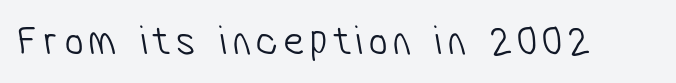
Q: Is the text bold? A: No.
Q: Is the typeface a serif or a sans-serif typeface? A: Sans-serif.
Q: Is the text underlined? A: No.
Q: Width (condensed, normal, or wide)? A: Condensed.
Q: Stroke contrast? A: Low.
Q: x-height? A: Medium.
Q: Monospaced? A: No.
